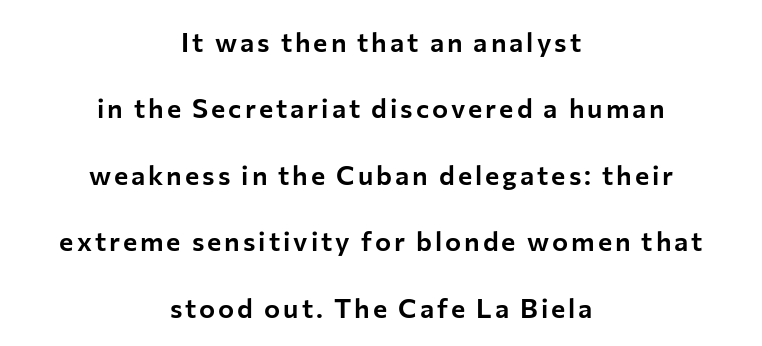
{"italic": "no", "underline": "no", "align": "center", "line_spacing": "loose", "line_spacing_ratio": 2.46, "glyph_px": 27}
